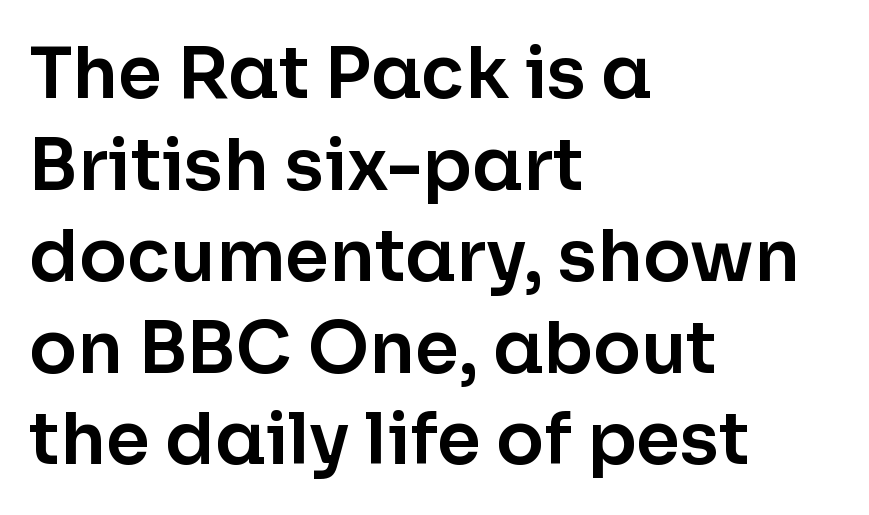
Q: Is the text italic (slanted)? A: No, it is upright.
Q: Is the typeface a serif or a sans-serif typeface? A: Sans-serif.
Q: Is the text underlined? A: No.
Q: How is the paragraph aligned? A: Left-aligned.
Q: Is the spacing between letters normal or unusually wide? A: Normal.
Q: Is the spacing between lines tight, normal or loose? A: Normal.
Q: Width (condensed, normal, or wide)? A: Normal.
Q: Stroke contrast? A: Low.
Q: x-height? A: Medium.
Q: Monospaced? A: No.
